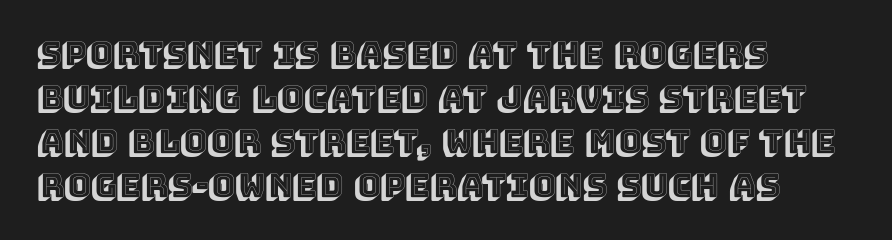
Quick note: not italic, upright. Does the leading feel generous? No, just average. Underline: absent. Character widths vary here, with narrow letters taking less room than wide ones. Here the glyphs are tracked normally, forming tight word shapes. A classic flush-left, rag-right setting is used for this passage.
